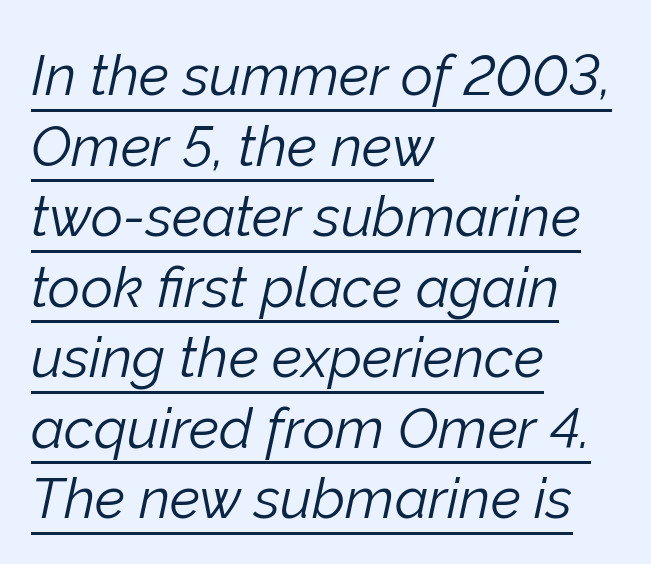
The image shows 56 px light type, italic (leaning right); set left-aligned, normal line spacing (1.26x), normal letter spacing, underlined; low stroke contrast and a medium x-height.
